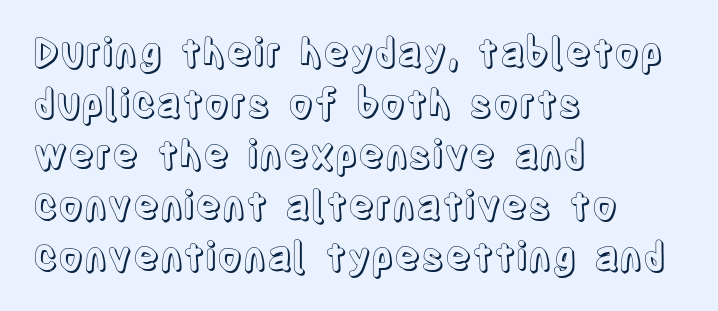
Q: Is the text italic (slanted)? A: No, it is upright.
Q: Is the text underlined? A: No.
Q: How is the paragraph aligned? A: Left-aligned.
Q: Is the spacing between letters normal or unusually wide? A: Normal.
Q: Is the spacing between lines tight, normal or loose? A: Normal.
Q: Width (condensed, normal, or wide)? A: Condensed.
Q: x-height? A: Large.
Q: Monospaced? A: No.
